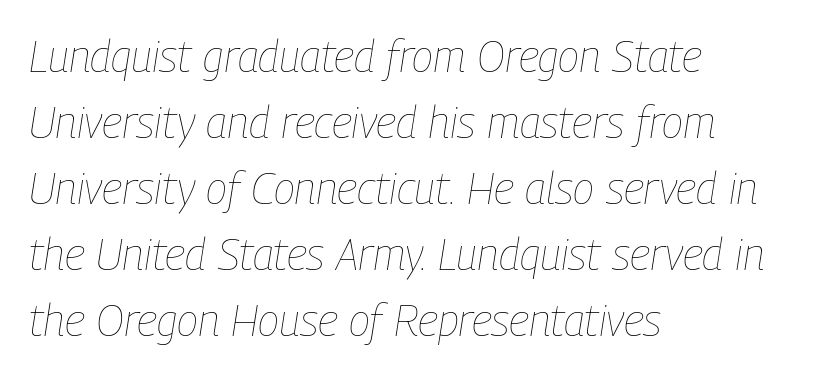
The image shows 44 px thin, condensed type, italic (leaning right); set left-aligned, normal line spacing (1.5x), normal letter spacing, not underlined; low stroke contrast and a medium x-height.
